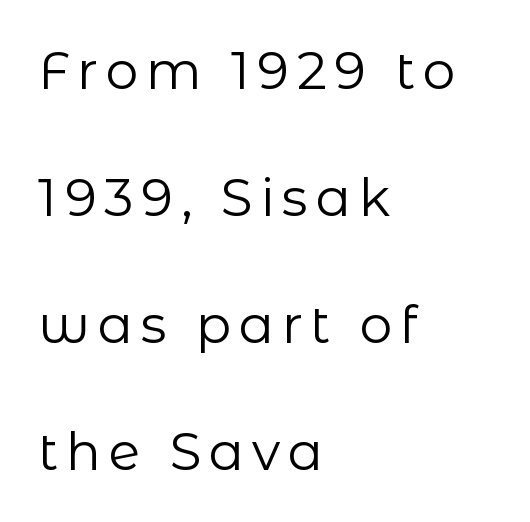
{"serif": "no", "italic": "no", "bold": "no", "weight": "regular", "width": "normal", "stroke_contrast": "low", "x_height": "medium", "monospaced": "no", "underline": "no", "align": "left", "line_spacing": "loose", "line_spacing_ratio": 2.44, "glyph_px": 52}
